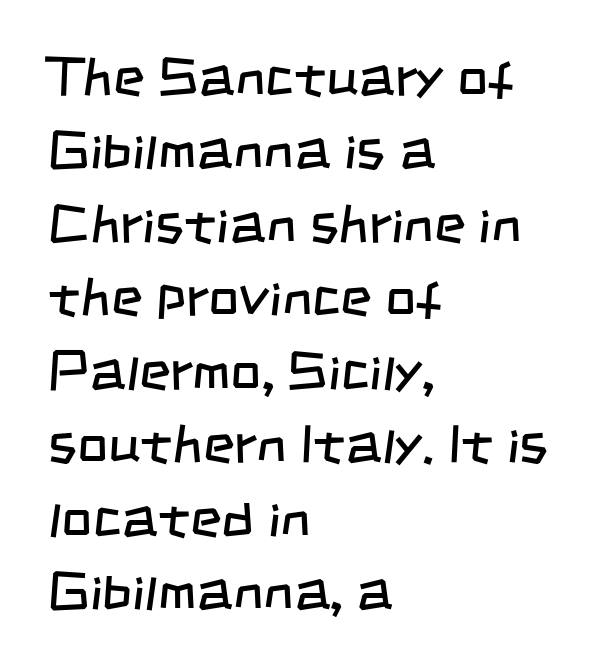
The face used here is proportionally spaced, like ordinary book or web type. Regular leading. The rendering shows plain stroke endings on the letterforms — a sans-serif design. The space directly below the letters is spotless. Between one letter and the next there's only the usual sliver of space.
